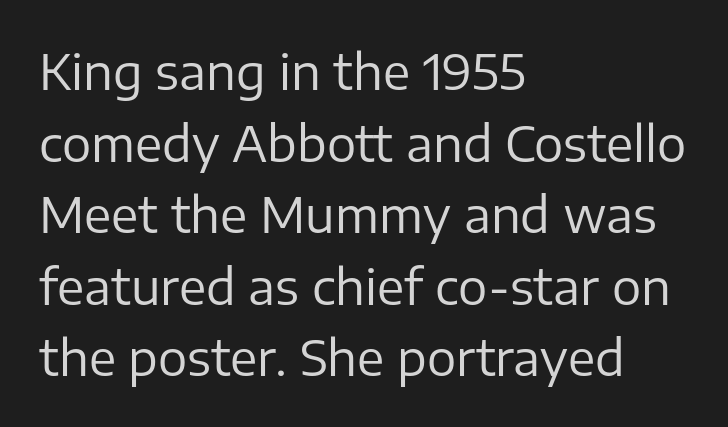
{"serif": "no", "italic": "no", "bold": "no", "weight": "regular", "width": "normal", "stroke_contrast": "low", "x_height": "medium", "monospaced": "no", "underline": "no", "align": "left", "line_spacing": "normal", "line_spacing_ratio": 1.46, "letter_spacing": "normal", "letter_spacing_em": 0.0, "glyph_px": 49}
